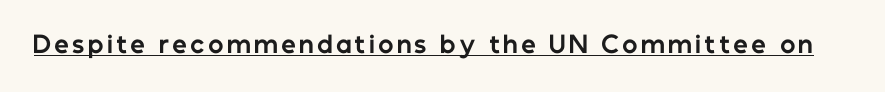
The image shows 23 px bold type, upright; set underlined.
